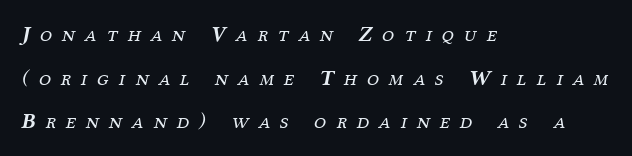
Each stroke keeps to a modest, everyday thickness or less. Vertical spacing — loose. Compared with ordinary roman type, these characters are visibly tilted. Left-aligned paragraph, ragged on the right. Decoration check: the copy has no underline. Short note: letters widely spaced.
